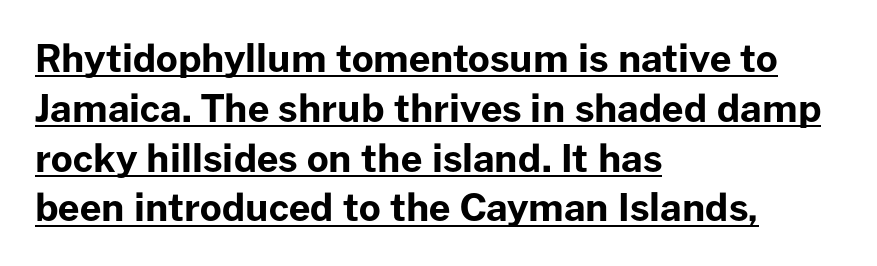
Q: Is the text bold? A: Yes.
Q: Is the text italic (slanted)? A: No, it is upright.
Q: Is the typeface a serif or a sans-serif typeface? A: Sans-serif.
Q: Is the text underlined? A: Yes.
Q: How is the paragraph aligned? A: Left-aligned.
Q: Is the spacing between letters normal or unusually wide? A: Normal.
Q: Is the spacing between lines tight, normal or loose? A: Normal.
Q: Width (condensed, normal, or wide)? A: Normal.
Q: Stroke contrast? A: Low.
Q: x-height? A: Medium.
Q: Monospaced? A: No.
